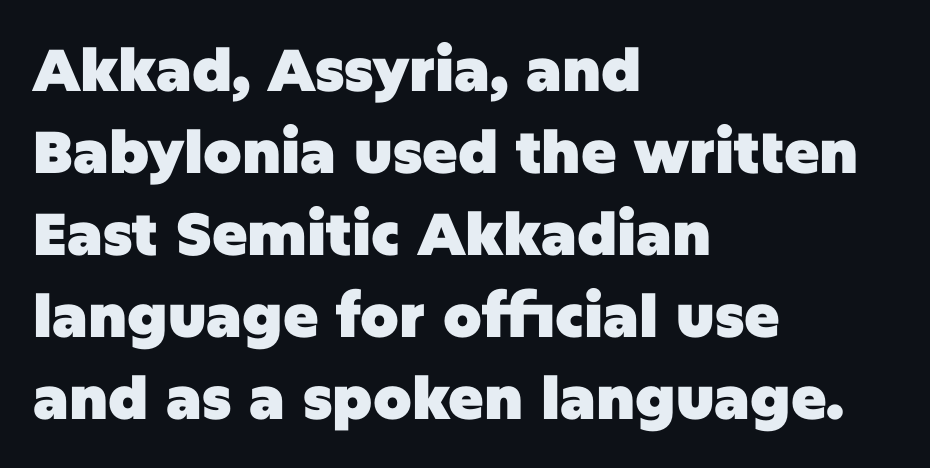
Does the lettering tilt? It doesn't — this is upright. Does the type have serifs? No, each stem ends abruptly. Line spacing here is normal. Honestly, there is no underline to notice here at all. Every letter is thick-stroked: bold, no question.
